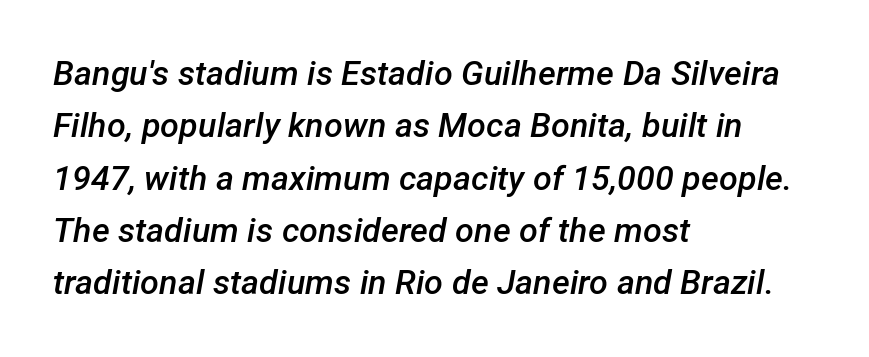
The image shows 34 px semibold type, italic (leaning right); set left-aligned, normal line spacing (1.54x), normal letter spacing, not underlined; low stroke contrast and a medium x-height.
